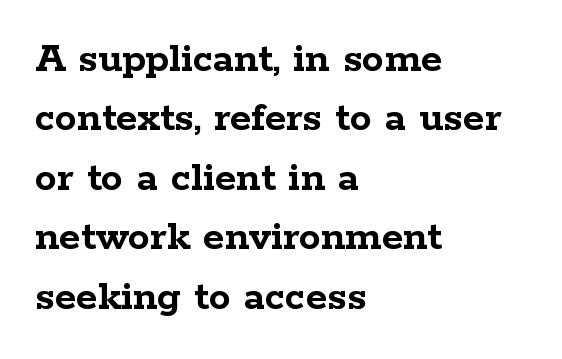
The image shows 44 px semibold, wide serif type, upright; set left-aligned, normal line spacing (1.35x), normal letter spacing, not underlined; low stroke contrast and a medium x-height.
